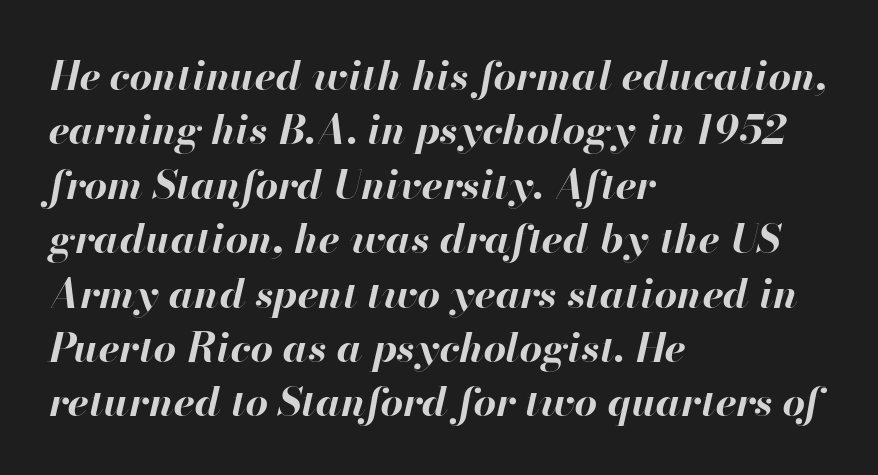
The image shows 40 px bold type, italic (leaning right); set left-aligned, normal line spacing (1.36x), normal letter spacing, not underlined; high stroke contrast and a small x-height.
